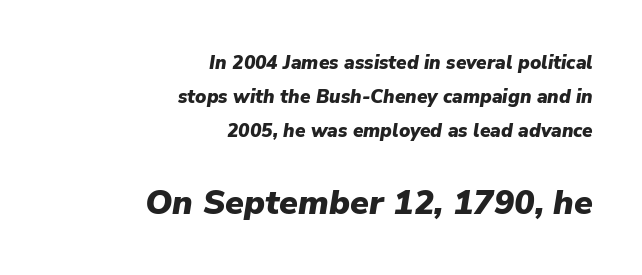
There's an unmistakable incline to the writing here. Honestly, there is no underline to notice here at all. As a designer I'd log this as weight 700, bold. Character widths vary here, with narrow letters taking less room than wide ones. Characters follow at the spacing the type designer built in. Where is the straight margin? On the right.
